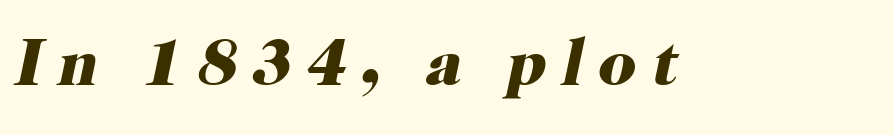
{"serif": "yes", "italic": "yes", "lean": "right", "slant_degrees": 12, "bold": "yes", "weight": "heavy", "width": "normal", "stroke_contrast": "high", "x_height": "medium", "monospaced": "no", "underline": "no", "letter_spacing": "wide", "letter_spacing_em": 0.24, "glyph_px": 66}
